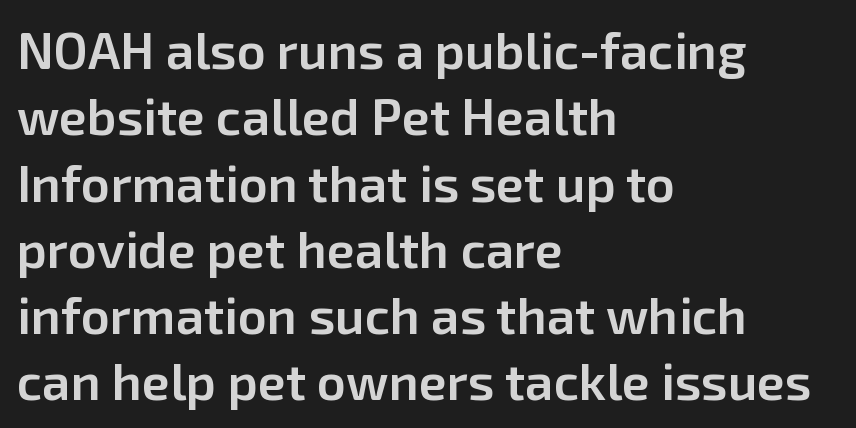
Lines of text with bare space underneath. Characters remain perfectly vertical along every line. Visually the block forms a straight wall on the left and a jagged coastline on the right. In terms of letterform style, serifs are entirely absent.
